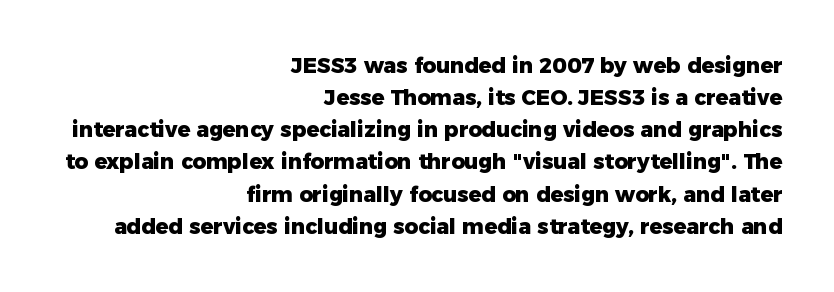
Q: Is the text bold? A: Yes.
Q: Is the text italic (slanted)? A: No, it is upright.
Q: Is the text underlined? A: No.
Q: How is the paragraph aligned? A: Right-aligned.
Q: Is the spacing between letters normal or unusually wide? A: Normal.
Q: Is the spacing between lines tight, normal or loose? A: Normal.
